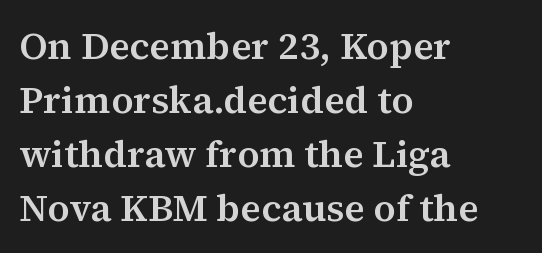
{"serif": "yes", "italic": "no", "width": "normal", "stroke_contrast": "medium", "x_height": "medium", "monospaced": "no", "underline": "no", "align": "left", "line_spacing": "normal", "line_spacing_ratio": 1.42, "letter_spacing": "normal", "letter_spacing_em": 0.0, "glyph_px": 38}
